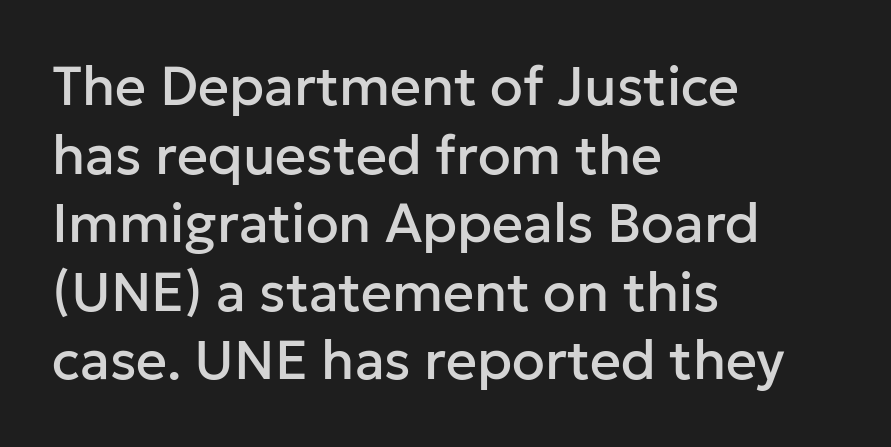
The letters carry no serifs — their stems end cleanly without finishing strokes. This sample uses plain, unmodified letter spacing. A roman cut, with each character standing at attention. Compared with a centered layout, this one pins lines to the left instead. Think of a printed novel: that variable character pitch is what you see here. The specimen omits any rule beneath the text block's lines.
